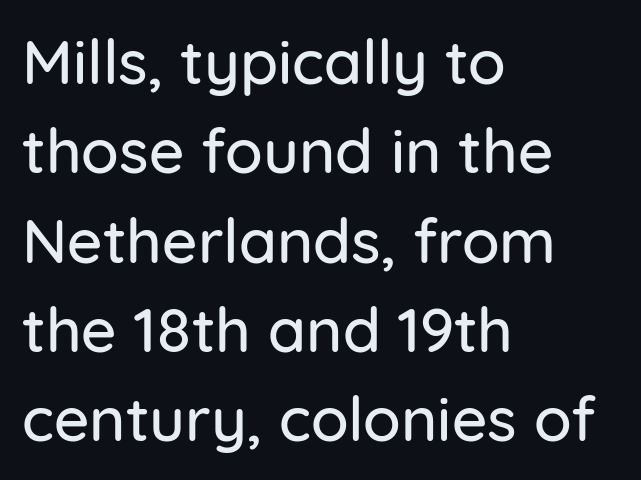
Every row of glyphs begins at an identical x-position on the left. Unlike a traditional serif, this face leaves its strokes unadorned. The area under the type is left untouched. Posture: upright roman. A typesetter would call this proportional, since set widths differ per character.
